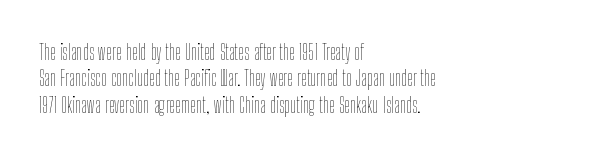
Q: Is the text bold? A: No.
Q: Is the text italic (slanted)? A: No, it is upright.
Q: Is the text underlined? A: No.
Q: How is the paragraph aligned? A: Left-aligned.
Q: Is the spacing between letters normal or unusually wide? A: Normal.
Q: Is the spacing between lines tight, normal or loose? A: Normal.
